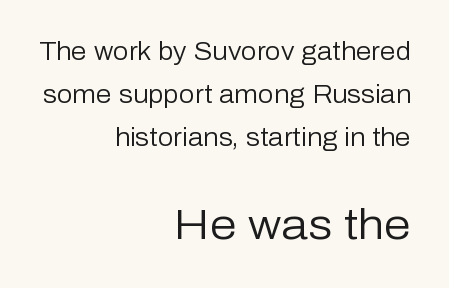
Check the space under the baseline: it is left empty. Typesetter's note — lower block bumped up in size, upper block left smaller. To sum up the face: it is a sans, with no serifs. Honestly, the letter spacing is just normal — you wouldn't notice it.
